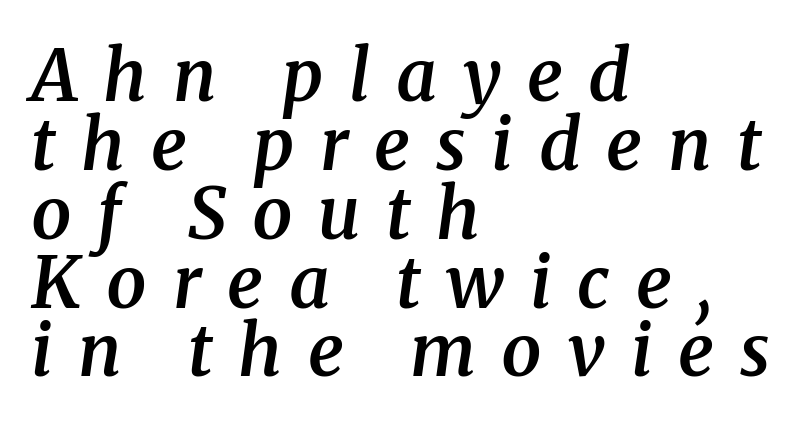
The image shows 71 px semibold serif type, italic (leaning right); set left-aligned, tight line spacing (0.97x), unusually wide letter spacing (+0.36 em), not underlined; medium stroke contrast and a medium x-height.
